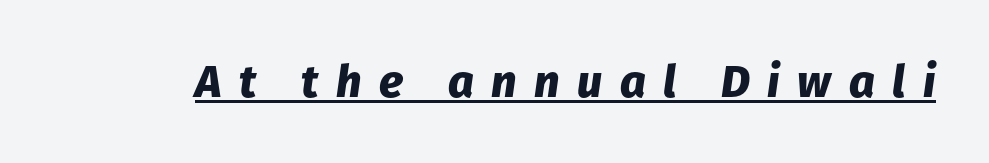
You can tell it's italic because the verticals aren't actually vertical. A typesetter would call this heavily tracked-out type. Spacing verdict: proportional, widths tailored to each character. Heft: maximum for text — a bold.
